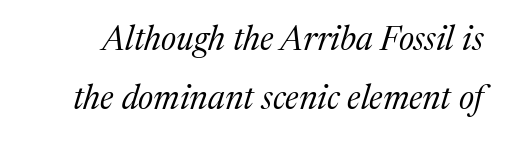
The image shows 34 px regular-weight serif type, italic (leaning right); set line spacing 1.74x, normal letter spacing, not underlined; medium stroke contrast and a medium x-height.
